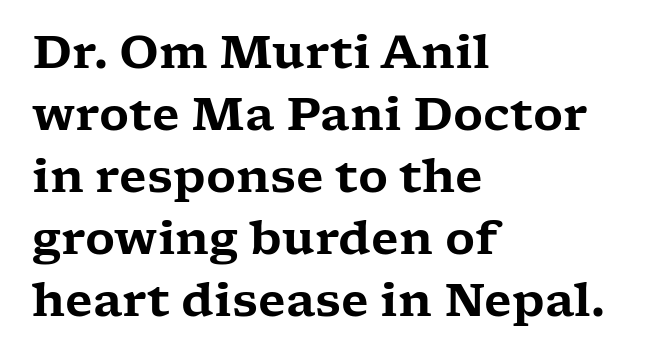
The image shows 46 px wide serif type, upright; set left-aligned, normal line spacing (1.35x), normal letter spacing, not underlined; low stroke contrast and a medium x-height.
